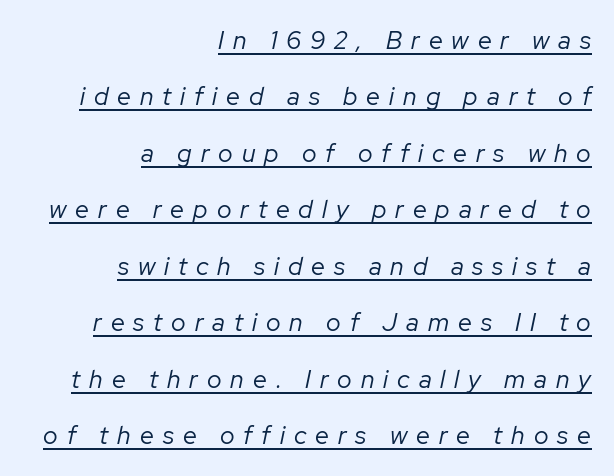
The image shows 25 px text type, italic (leaning right); set right-aligned, loose line spacing (2.26x), unusually wide letter spacing (+0.36 em), underlined.
